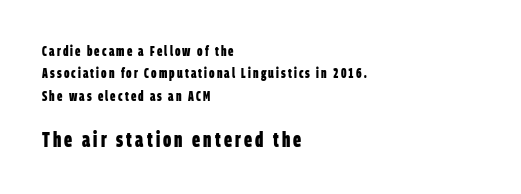
Small over large — that's the arrangement of the two blocks here. Thick stems and heavy bowls — unmistakably bold. Descenders hang freely into open space. The block of text has a typical density, with ordinary space between rows. The compositor pushed each line to the left boundary.
